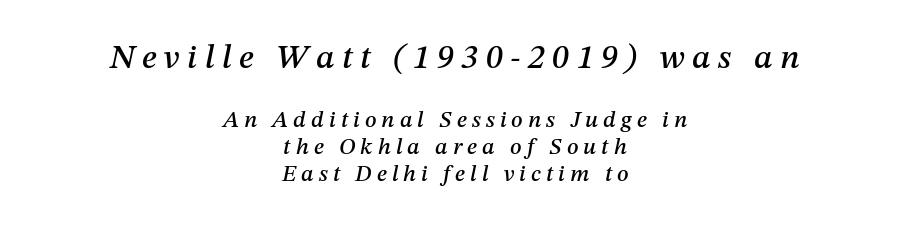
Q: Is the text italic (slanted)? A: Yes, it leans right by about 12 degrees.
Q: Is the text underlined? A: No.
Q: How is the paragraph aligned? A: Centered.
Q: Is the spacing between letters normal or unusually wide? A: Unusually wide.
Q: Which block of text is set in a larger size, the first (top) or the second (bottom)? A: The first (top) one.
Q: Width (condensed, normal, or wide)? A: Normal.
Q: Stroke contrast? A: Medium.
Q: x-height? A: Medium.
Q: Monospaced? A: No.
